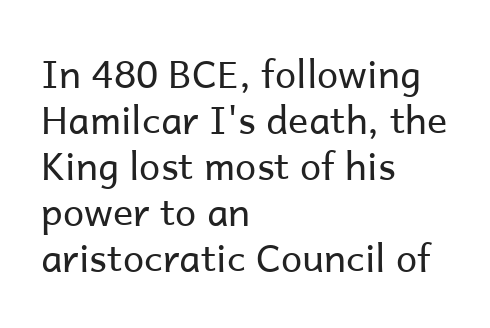
Q: Is the text bold? A: No.
Q: Is the text italic (slanted)? A: No, it is upright.
Q: Is the typeface a serif or a sans-serif typeface? A: Sans-serif.
Q: Is the text underlined? A: No.
Q: How is the paragraph aligned? A: Left-aligned.
Q: Is the spacing between letters normal or unusually wide? A: Normal.
Q: Width (condensed, normal, or wide)? A: Normal.
Q: Stroke contrast? A: Low.
Q: x-height? A: Medium.
Q: Monospaced? A: No.
